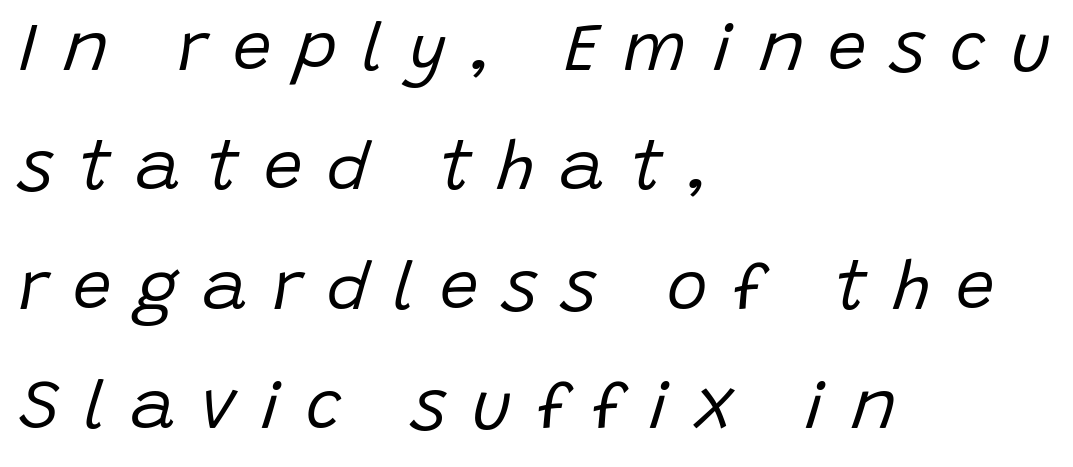
The image shows 69 px regular-weight type, italic (leaning right); set left-aligned, line spacing 1.73x, unusually wide letter spacing (+0.36 em), not underlined; low stroke contrast and a large x-height.
